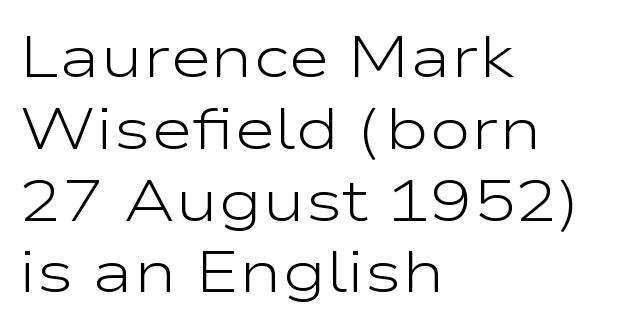
Q: Is the text bold? A: No.
Q: Is the text italic (slanted)? A: No, it is upright.
Q: Is the typeface a serif or a sans-serif typeface? A: Sans-serif.
Q: Is the text underlined? A: No.
Q: How is the paragraph aligned? A: Left-aligned.
Q: Is the spacing between letters normal or unusually wide? A: Normal.
Q: Is the spacing between lines tight, normal or loose? A: Normal.
Q: Width (condensed, normal, or wide)? A: Wide.
Q: Stroke contrast? A: Low.
Q: x-height? A: Medium.
Q: Monospaced? A: No.
